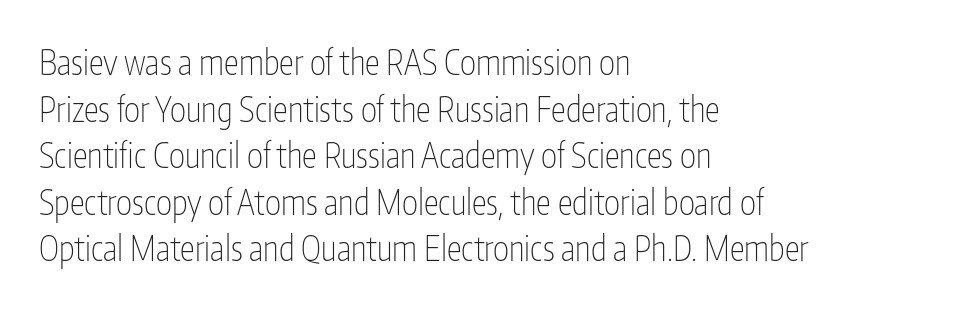
Q: Is the text bold? A: No.
Q: Is the text italic (slanted)? A: No, it is upright.
Q: Is the typeface a serif or a sans-serif typeface? A: Sans-serif.
Q: Is the text underlined? A: No.
Q: How is the paragraph aligned? A: Left-aligned.
Q: Is the spacing between letters normal or unusually wide? A: Normal.
Q: Is the spacing between lines tight, normal or loose? A: Normal.
Q: Width (condensed, normal, or wide)? A: Condensed.
Q: Stroke contrast? A: Low.
Q: x-height? A: Medium.
Q: Monospaced? A: No.
